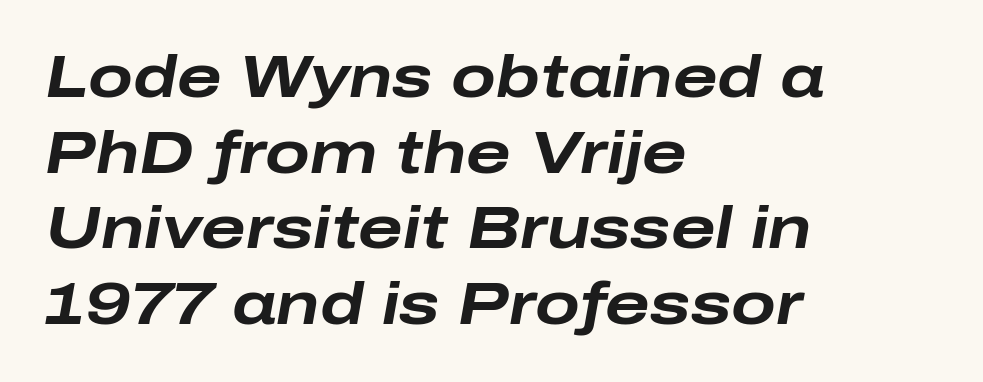
The image shows 59 px bold, wide type, italic (leaning right); set left-aligned, normal line spacing (1.28x), normal letter spacing, not underlined; low stroke contrast and a medium x-height.
